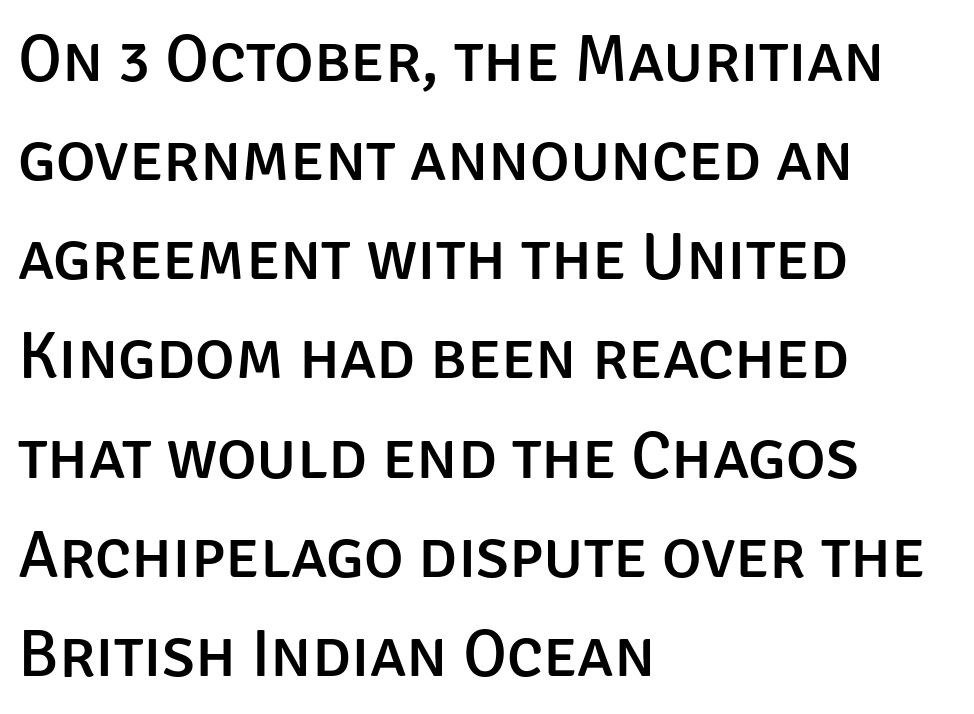
Q: Is the text italic (slanted)? A: No, it is upright.
Q: Is the typeface a serif or a sans-serif typeface? A: Sans-serif.
Q: Is the text underlined? A: No.
Q: How is the paragraph aligned? A: Left-aligned.
Q: Is the spacing between letters normal or unusually wide? A: Normal.
Q: Is the spacing between lines tight, normal or loose? A: Normal.
Q: Width (condensed, normal, or wide)? A: Normal.
Q: Stroke contrast? A: Low.
Q: x-height? A: Large.
Q: Monospaced? A: No.
